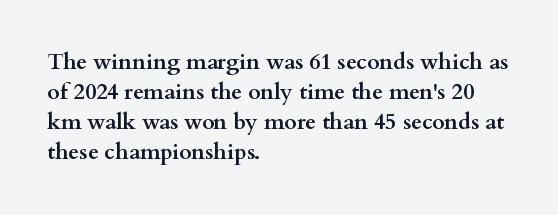
Q: Is the text bold? A: Yes.
Q: Is the text italic (slanted)? A: No, it is upright.
Q: Is the text underlined? A: No.
Q: How is the paragraph aligned? A: Left-aligned.
Q: Is the spacing between letters normal or unusually wide? A: Normal.
Q: Is the spacing between lines tight, normal or loose? A: Normal.
